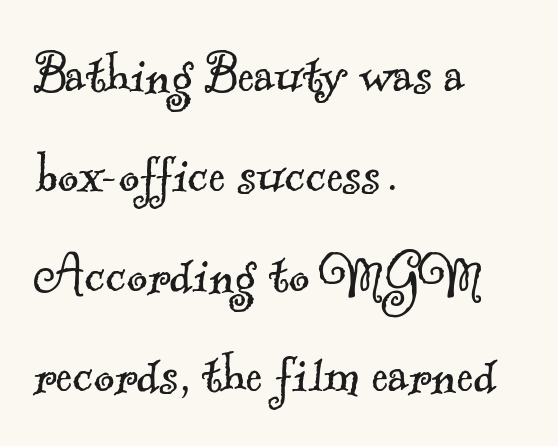
{"serif": "yes", "bold": "no", "weight": "light", "width": "normal", "x_height": "small", "monospaced": "no", "underline": "no", "align": "left", "line_spacing": "normal", "line_spacing_ratio": 1.56, "letter_spacing": "normal", "letter_spacing_em": 0.0, "glyph_px": 64}
